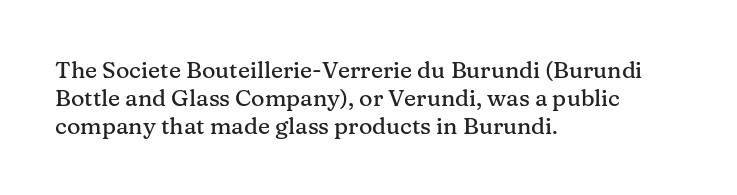
{"italic": "no", "underline": "no", "align": "left", "line_spacing_ratio": 1.21, "letter_spacing": "normal", "letter_spacing_em": 0.0, "glyph_px": 23}
